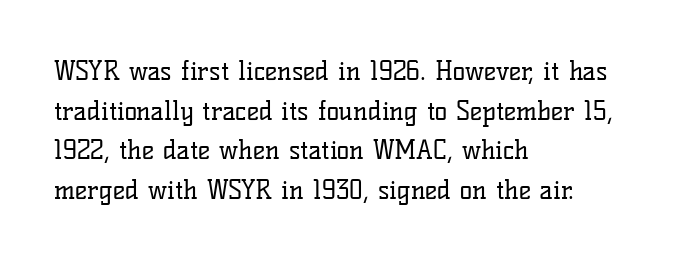
Q: Is the text bold? A: No.
Q: Is the text italic (slanted)? A: No, it is upright.
Q: Is the text underlined? A: No.
Q: How is the paragraph aligned? A: Left-aligned.
Q: Is the spacing between letters normal or unusually wide? A: Normal.
Q: Is the spacing between lines tight, normal or loose? A: Normal.
